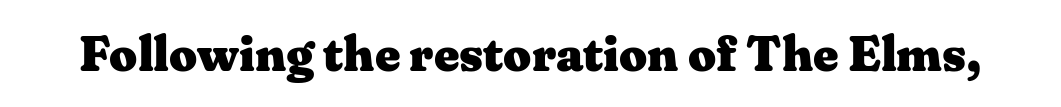
The image shows 49 px heavy, wide serif type, upright; set normal letter spacing, not underlined; medium stroke contrast and a medium x-height.
